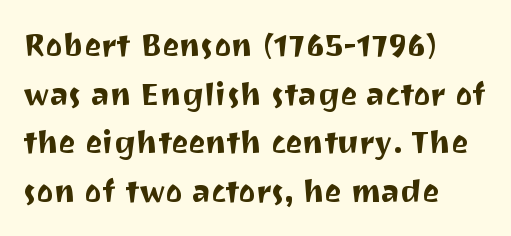
Character widths vary here, with narrow letters taking less room than wide ones. The type sits square on the baseline with zero lean. A classic flush-left, rag-right setting is used for this passage. Compared with typical paragraphs, the rows here are spaced about the same.
